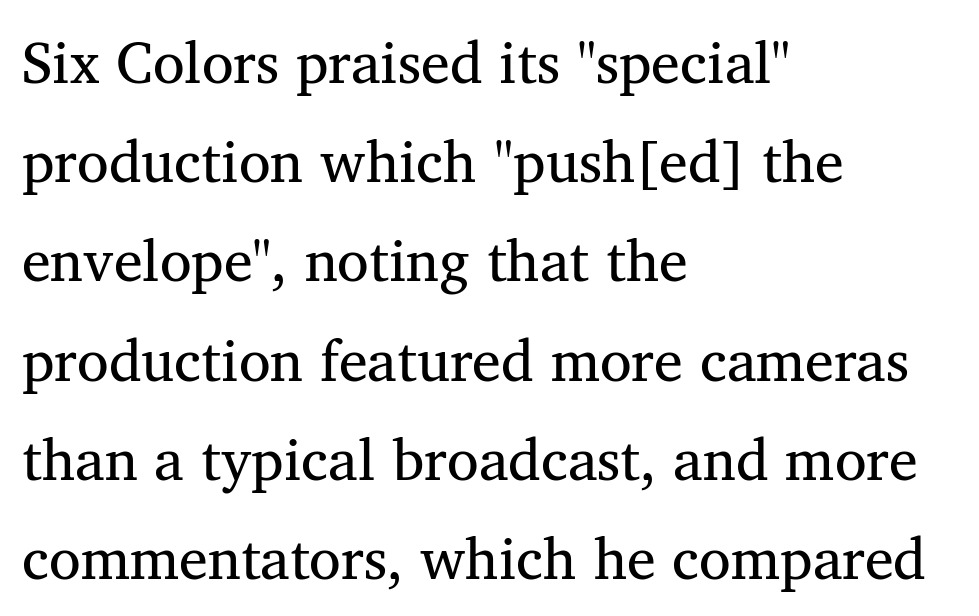
Q: Is the text bold? A: No.
Q: Is the typeface a serif or a sans-serif typeface? A: Serif.
Q: Is the text underlined? A: No.
Q: How is the paragraph aligned? A: Left-aligned.
Q: Is the spacing between letters normal or unusually wide? A: Normal.
Q: Width (condensed, normal, or wide)? A: Normal.
Q: Stroke contrast? A: Medium.
Q: x-height? A: Medium.
Q: Monospaced? A: No.
